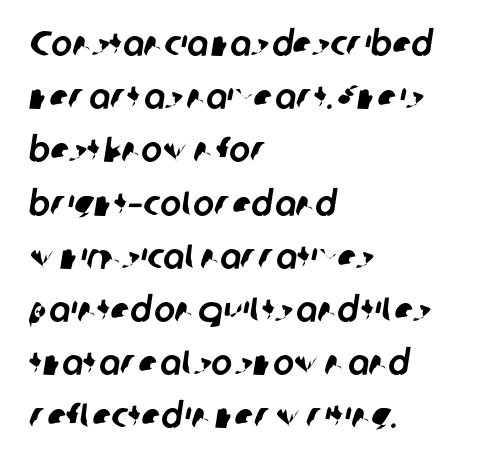
Nope, no serifs anywhere on these letters. Do the characters align in a grid? No, the font is proportional. Where is the straight margin? On the left. Quick note: interline space is typical. Words float on clear page, feet unadorned.
